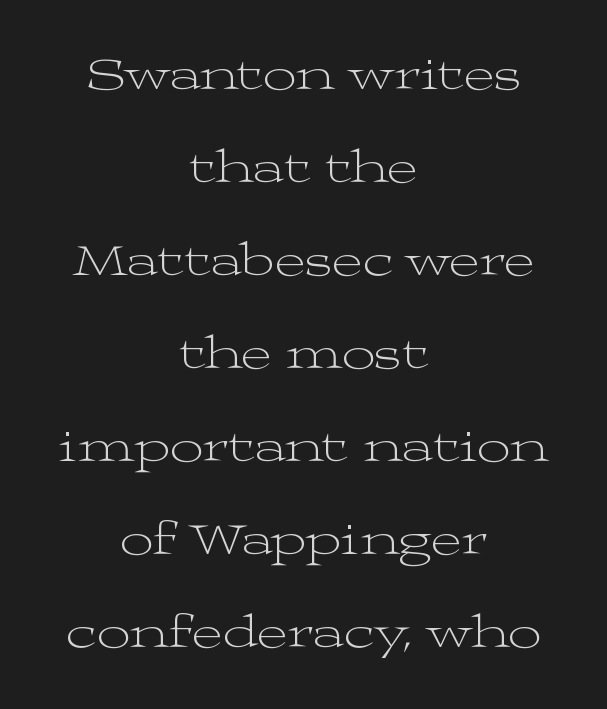
The image shows 47 px light, wide serif type, upright; set centered, loose line spacing (1.98x), normal letter spacing, not underlined; medium stroke contrast and a medium x-height.
